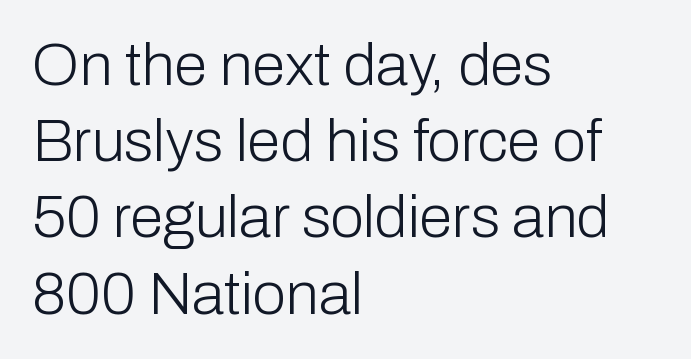
{"serif": "no", "italic": "no", "bold": "no", "weight": "light", "width": "normal", "stroke_contrast": "low", "x_height": "medium", "monospaced": "no", "underline": "no", "align": "left", "line_spacing": "normal", "line_spacing_ratio": 1.27, "letter_spacing": "normal", "letter_spacing_em": 0.0, "glyph_px": 60}
